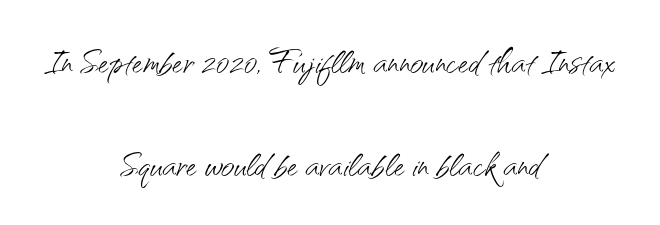
Q: Is the text bold? A: No.
Q: Is the text italic (slanted)? A: Yes.
Q: Is the typeface a serif or a sans-serif typeface? A: Sans-serif.
Q: Is the text underlined? A: No.
Q: How is the paragraph aligned? A: Centered.
Q: Is the spacing between letters normal or unusually wide? A: Normal.
Q: Is the spacing between lines tight, normal or loose? A: Loose.
Q: Width (condensed, normal, or wide)? A: Normal.
Q: Stroke contrast? A: Medium.
Q: x-height? A: Small.
Q: Monospaced? A: No.
